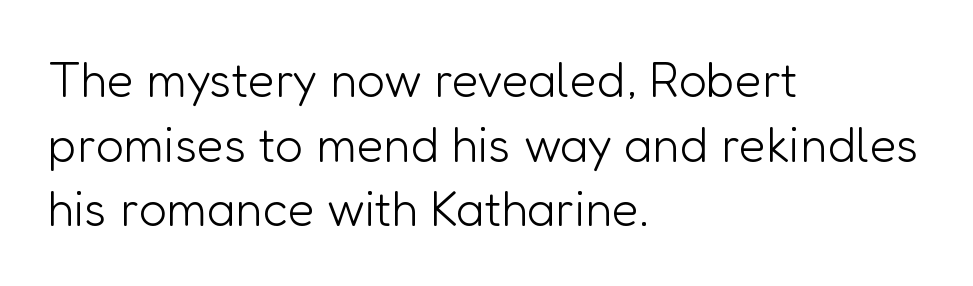
{"serif": "no", "italic": "no", "bold": "no", "weight": "light", "width": "normal", "stroke_contrast": "low", "x_height": "medium", "monospaced": "no", "underline": "no", "align": "left", "line_spacing": "normal", "line_spacing_ratio": 1.32, "letter_spacing": "normal", "letter_spacing_em": 0.0, "glyph_px": 49}
